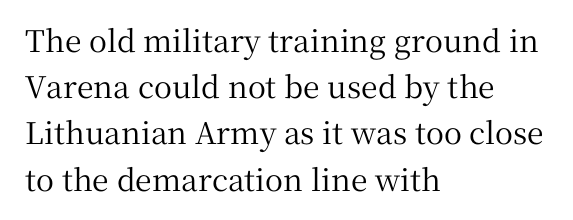
The image shows 30 px serif type, upright; set left-aligned, normal line spacing (1.54x), normal letter spacing, not underlined; medium stroke contrast and a medium x-height.
